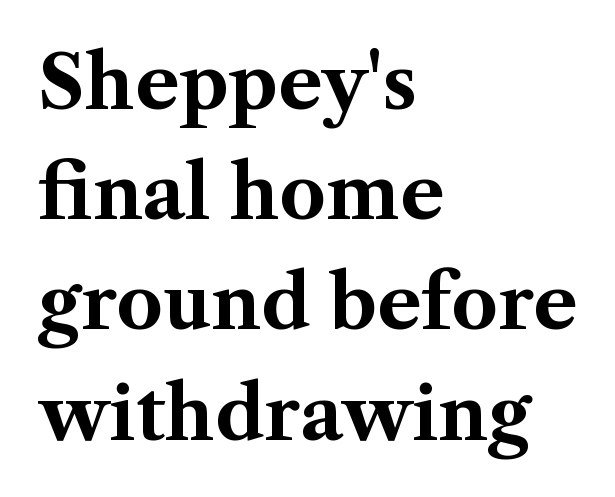
Proportional: the letters do not fall into vertical columns. Casual observation: everything's shoved over to the left. Notice how the stems are strictly vertical — no italics here. Summary of vertical rhythm: regular, with standard interline spacing. Does the type have serifs? Yes, each stem ends in a small foot. Heavy, bold letterforms.
